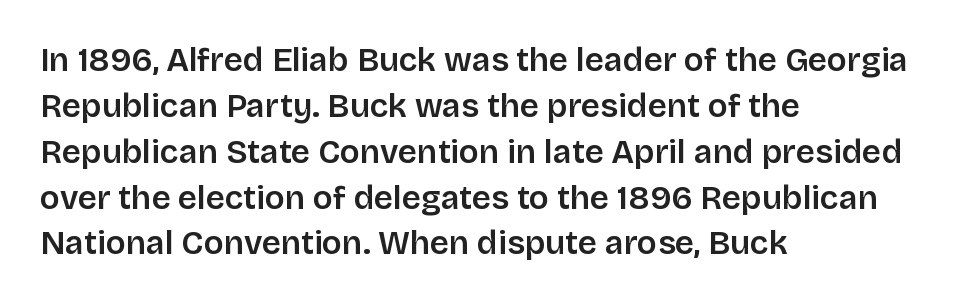
{"serif": "no", "italic": "no", "bold": "semi", "weight": "semibold", "width": "normal", "stroke_contrast": "low", "x_height": "large", "monospaced": "no", "underline": "no", "align": "left", "line_spacing": "normal", "line_spacing_ratio": 1.39, "letter_spacing": "normal", "letter_spacing_em": 0.0, "glyph_px": 33}
